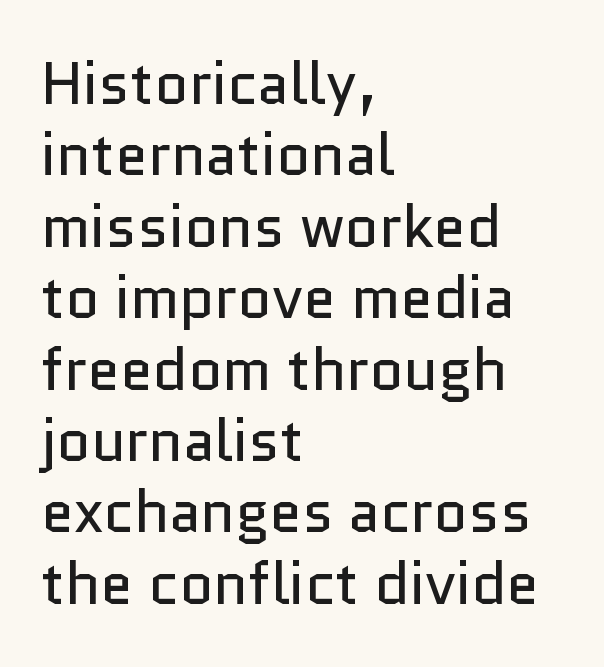
Q: Is the text bold? A: No.
Q: Is the text italic (slanted)? A: No, it is upright.
Q: Is the typeface a serif or a sans-serif typeface? A: Sans-serif.
Q: Is the text underlined? A: No.
Q: How is the paragraph aligned? A: Left-aligned.
Q: Is the spacing between letters normal or unusually wide? A: Normal.
Q: Width (condensed, normal, or wide)? A: Normal.
Q: Stroke contrast? A: Low.
Q: x-height? A: Medium.
Q: Monospaced? A: No.
